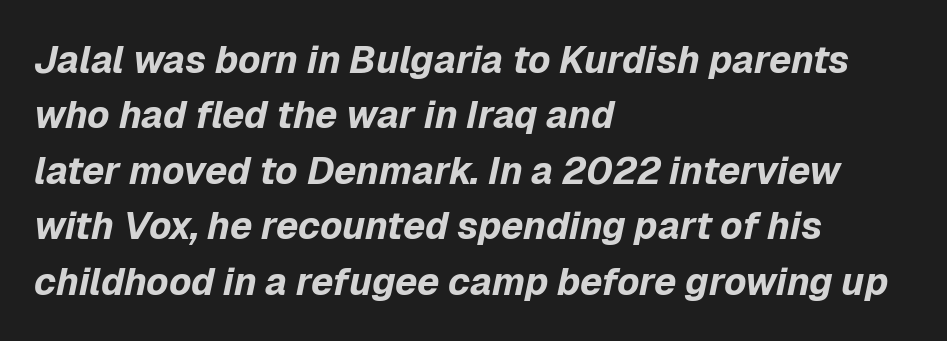
The image shows 38 px bold type, italic (leaning right); set left-aligned, normal line spacing (1.46x), normal letter spacing, not underlined; low stroke contrast and a medium x-height.
